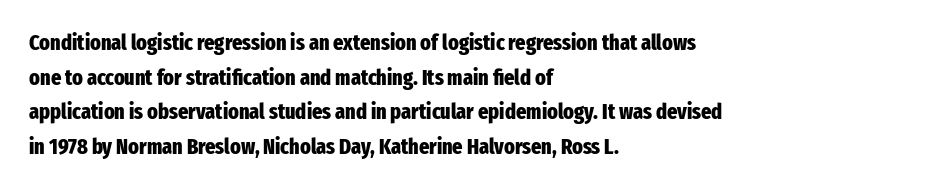
{"italic": "no", "bold": "yes", "underline": "no", "align": "left", "line_spacing": "normal", "line_spacing_ratio": 1.57, "letter_spacing": "normal", "letter_spacing_em": 0.0, "glyph_px": 22}
